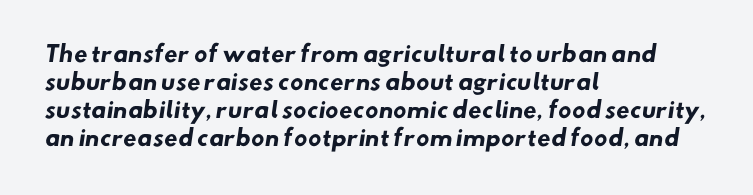
Q: Is the text bold? A: Yes.
Q: Is the text underlined? A: No.
Q: How is the paragraph aligned? A: Left-aligned.
Q: Is the spacing between letters normal or unusually wide? A: Normal.
Q: Is the spacing between lines tight, normal or loose? A: Normal.
